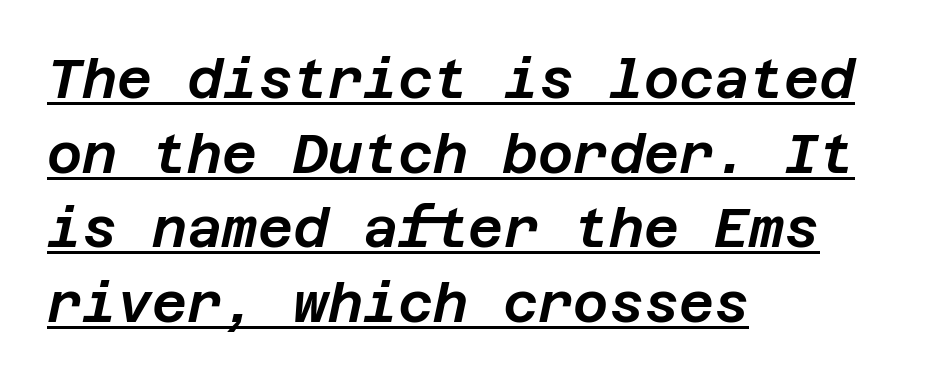
Q: Is the text italic (slanted)? A: Yes, it leans right by about 12 degrees.
Q: Is the text underlined? A: Yes.
Q: How is the paragraph aligned? A: Left-aligned.
Q: Is the spacing between letters normal or unusually wide? A: Normal.
Q: Is the spacing between lines tight, normal or loose? A: Normal.
Q: Width (condensed, normal, or wide)? A: Normal.
Q: Stroke contrast? A: Low.
Q: x-height? A: Large.
